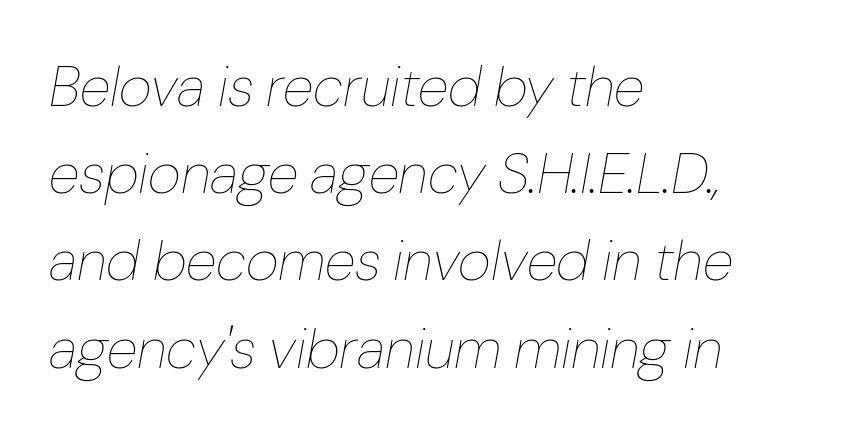
Q: Is the text bold? A: No.
Q: Is the text italic (slanted)? A: Yes, it leans right by about 10 degrees.
Q: Is the text underlined? A: No.
Q: How is the paragraph aligned? A: Left-aligned.
Q: Is the spacing between letters normal or unusually wide? A: Normal.
Q: Is the spacing between lines tight, normal or loose? A: Normal.
Q: Width (condensed, normal, or wide)? A: Normal.
Q: Stroke contrast? A: Low.
Q: x-height? A: Medium.
Q: Monospaced? A: No.
